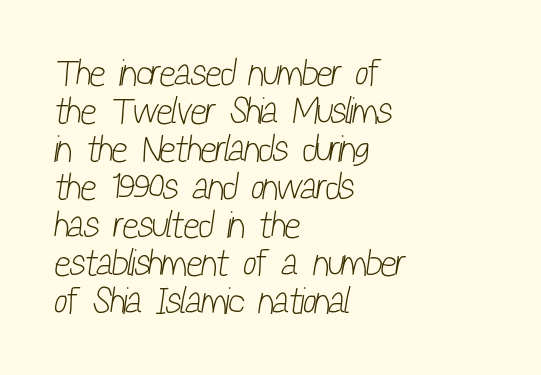
Horizontally, the lines are justified to the leading edge only. The text was rendered using a sans face with plain stroke endings. Ink coverage per letter is moderate at most. Just letters on the line, the space beneath them empty. Proportional: the letters do not fall into vertical columns.
